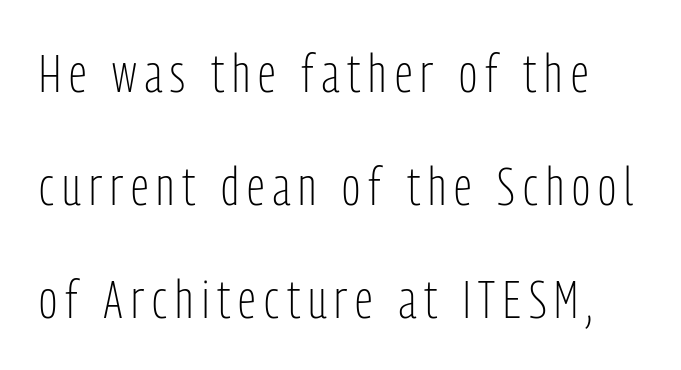
The image shows 54 px light, condensed sans-serif type, upright; set loose line spacing (2.09x), not underlined; low stroke contrast and a medium x-height.
